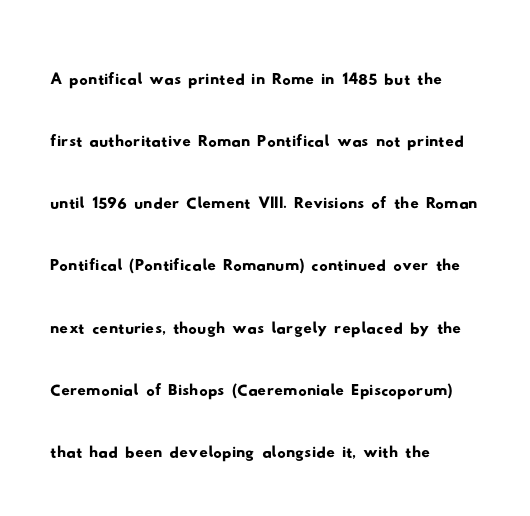
The image shows 42 px wide sans-serif type; set left-aligned, normal line spacing (1.48x), normal letter spacing, not underlined; low stroke contrast and a small x-height.
